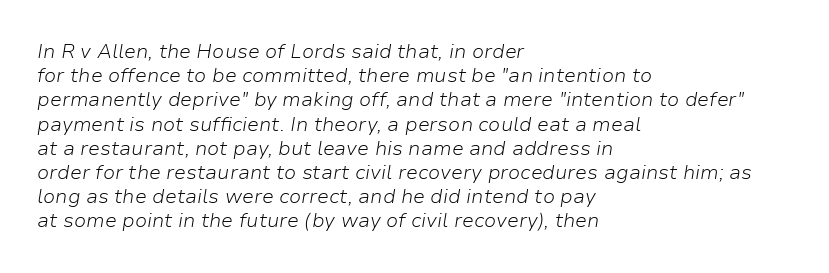
The image shows 20 px text type, italic (leaning right); set left-aligned, line spacing 1.21x, normal letter spacing, not underlined.
